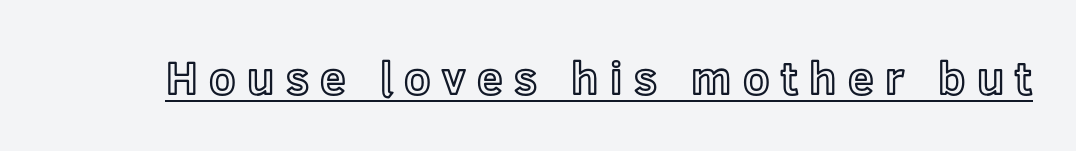
Q: Is the text italic (slanted)? A: No, it is upright.
Q: Is the text underlined? A: Yes.
Q: Is the spacing between letters normal or unusually wide? A: Unusually wide.
Q: Width (condensed, normal, or wide)? A: Normal.
Q: x-height? A: Medium.
Q: Monospaced? A: No.
